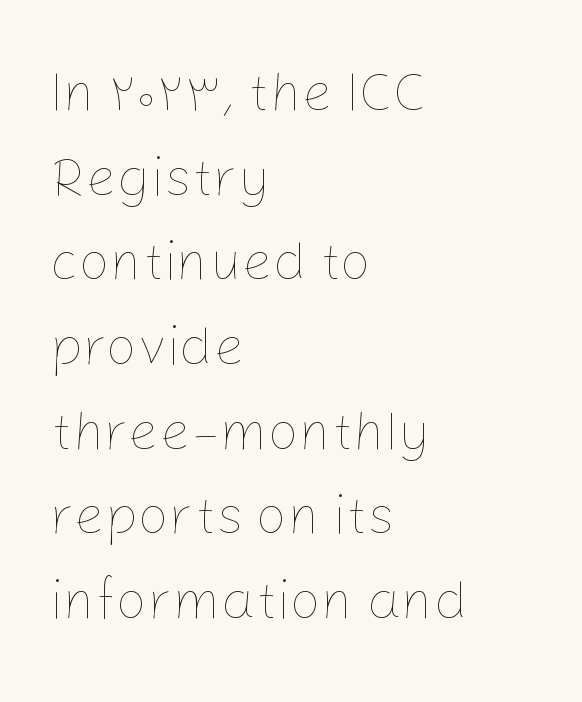
{"italic": "no", "bold": "no", "weight": "thin", "width": "normal", "stroke_contrast": "low", "x_height": "medium", "monospaced": "no", "underline": "no", "align": "left", "line_spacing": "normal", "line_spacing_ratio": 1.54, "letter_spacing": "normal", "letter_spacing_em": 0.0, "glyph_px": 55}
